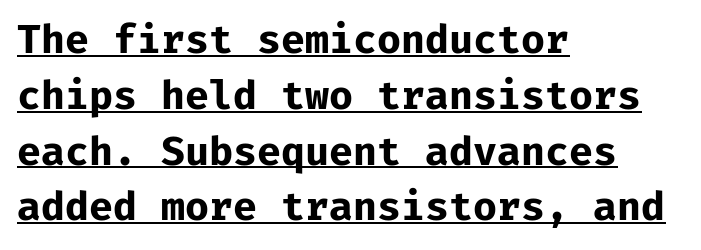
Nope, no serifs anywhere on these letters. The face used here has the dense, thick strokes of a bold. The letters stand straight up with perfectly vertical stems. The rows are spaced the way most documents space them.
